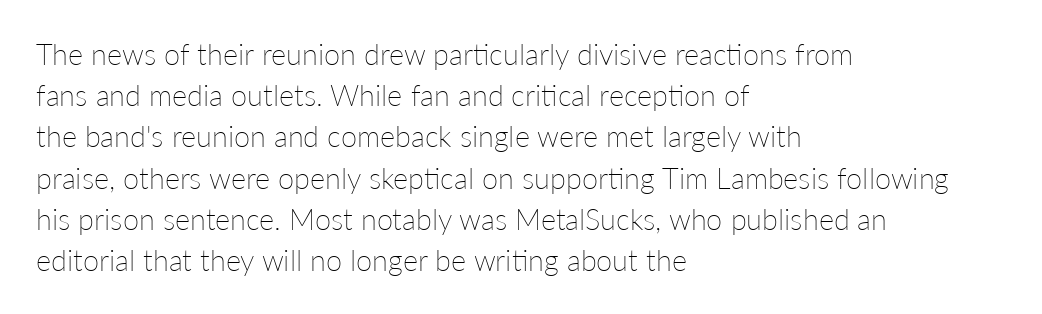
The image shows 29 px thin type, upright; set left-aligned, normal line spacing (1.42x), normal letter spacing, not underlined; low stroke contrast and a medium x-height.
